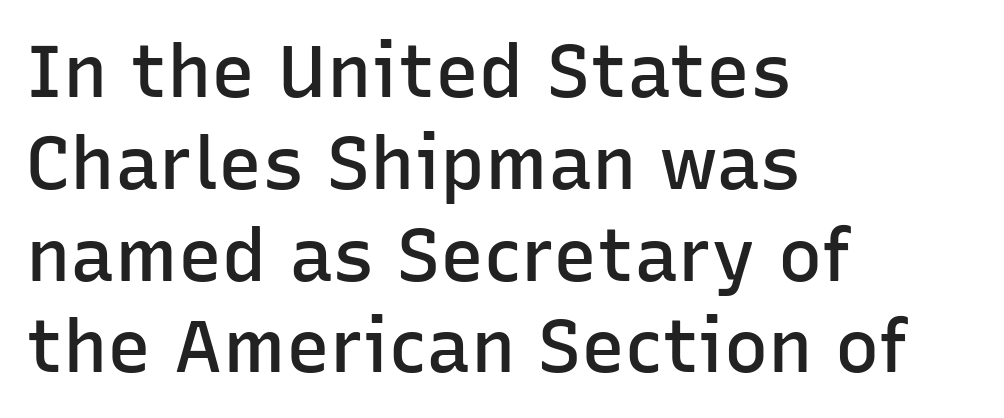
Does the lettering tilt? It doesn't — this is upright. Lines of text with bare space underneath. Short and long lines alike share a common starting point at left. Letterform terminals end flat and unadorned throughout the passage. Bold? Not quite — semibold, heavier than regular but stopping short. Observe the ordinary spacing: letters are neighbours, not strangers.
